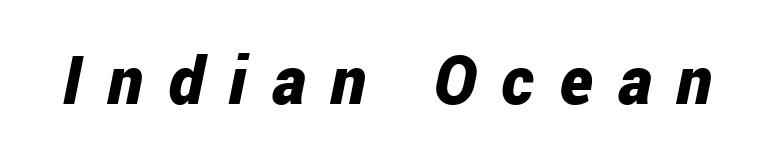
{"italic": "yes", "lean": "right", "slant_degrees": 12, "bold": "yes", "weight": "bold", "width": "condensed", "stroke_contrast": "low", "x_height": "medium", "monospaced": "no", "underline": "no", "letter_spacing": "wide", "letter_spacing_em": 0.38, "glyph_px": 67}
